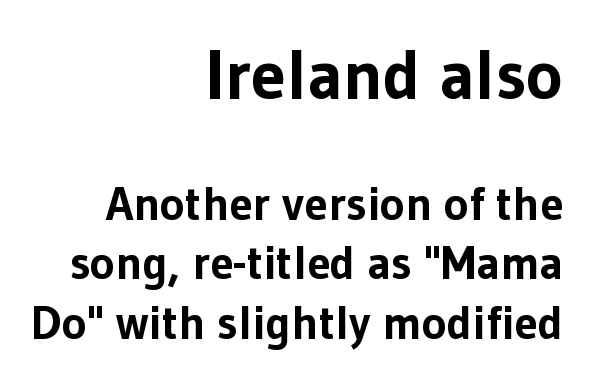
Q: Is the text bold? A: Yes.
Q: Is the text italic (slanted)? A: No, it is upright.
Q: Is the typeface a serif or a sans-serif typeface? A: Sans-serif.
Q: Is the text underlined? A: No.
Q: How is the paragraph aligned? A: Right-aligned.
Q: Is the spacing between letters normal or unusually wide? A: Normal.
Q: Is the spacing between lines tight, normal or loose? A: Normal.
Q: Which block of text is set in a larger size, the first (top) or the second (bottom)? A: The first (top) one.
Q: Width (condensed, normal, or wide)? A: Normal.
Q: Stroke contrast? A: Low.
Q: x-height? A: Medium.
Q: Monospaced? A: No.
